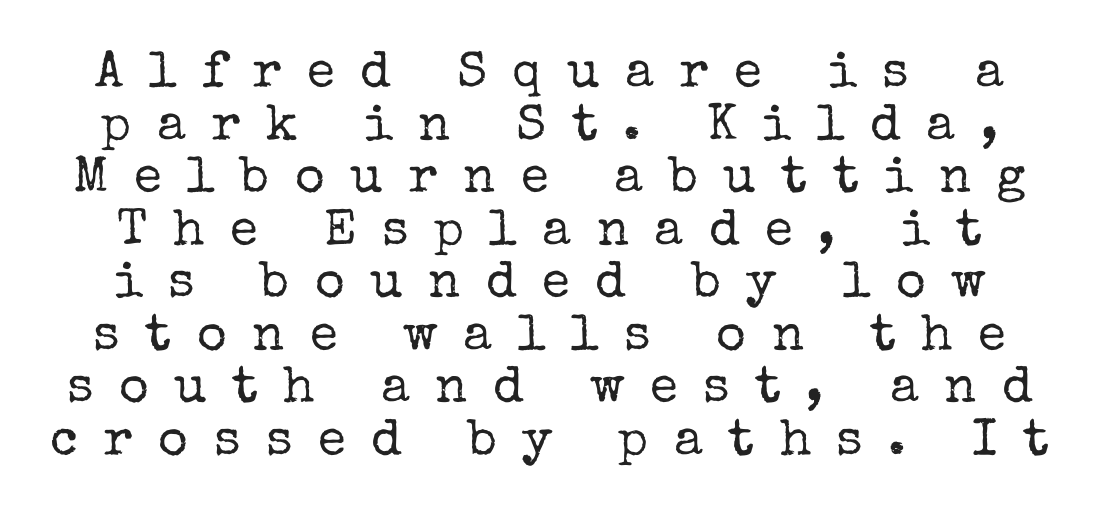
{"serif": "yes", "italic": "no", "bold": "no", "weight": "regular", "width": "normal", "stroke_contrast": "low", "x_height": "medium", "monospaced": "no", "underline": "no", "line_spacing": "tight", "line_spacing_ratio": 1.03, "letter_spacing": "wide", "letter_spacing_em": 0.5, "glyph_px": 51}
